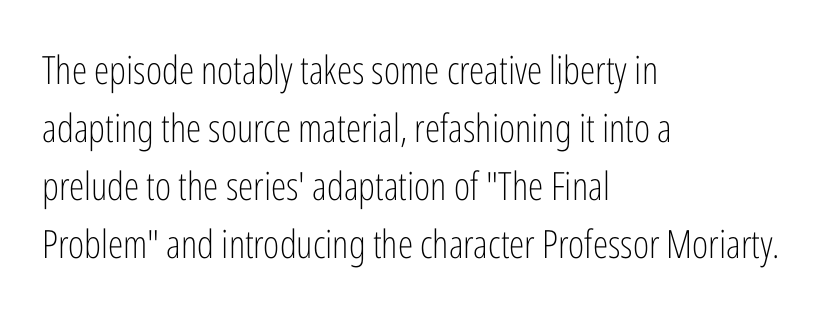
The image shows 39 px light, condensed sans-serif type, upright; set left-aligned, normal line spacing (1.49x), normal letter spacing, not underlined; low stroke contrast and a medium x-height.
